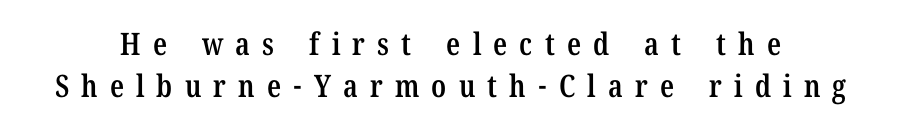
The image shows 31 px semibold, condensed serif type, upright; set normal line spacing (1.34x), unusually wide letter spacing (+0.39 em), not underlined; low stroke contrast and a medium x-height.
